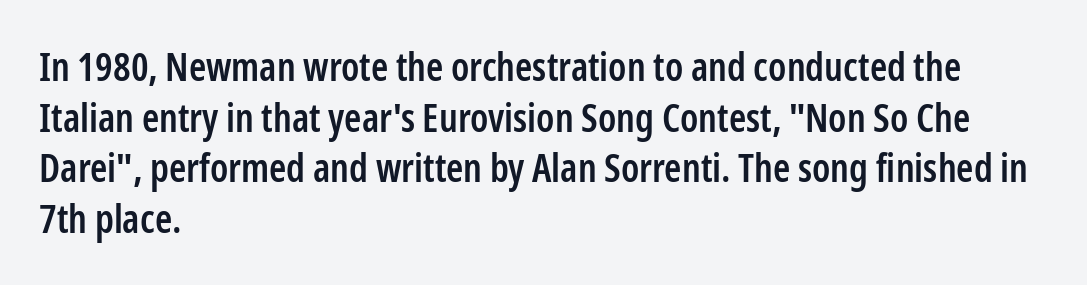
The image shows 39 px semibold, condensed sans-serif type, upright; set left-aligned, normal line spacing (1.3x), normal letter spacing, not underlined; low stroke contrast and a medium x-height.
